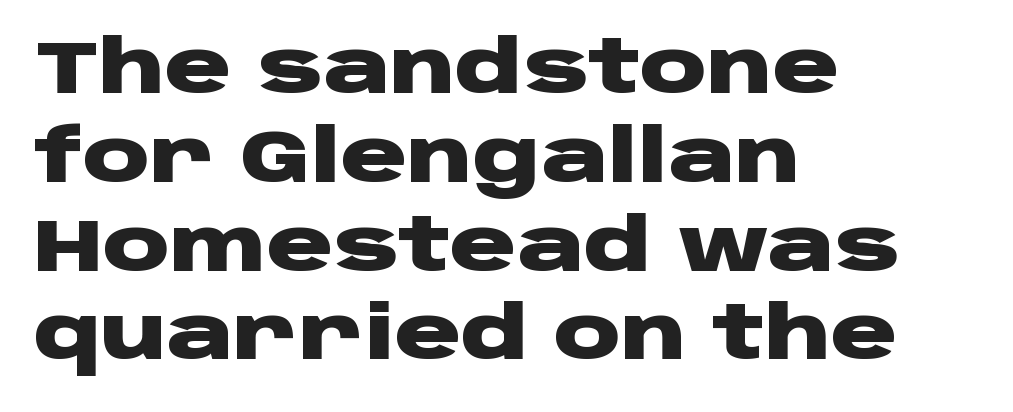
The image shows 74 px heavy, wide sans-serif type, upright; set left-aligned, line spacing 1.2x, normal letter spacing, not underlined; low stroke contrast and a large x-height.
